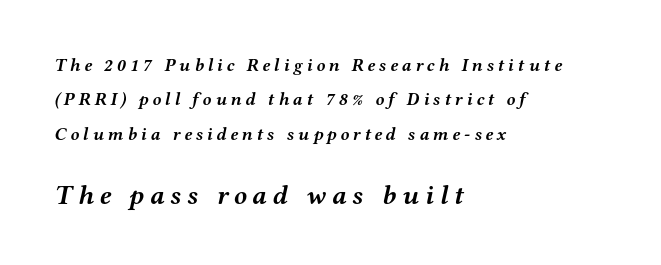
The tracking reads as deliberately expanded to a designer's eye. All the whitespace from short lines collects on the right. The face used here has a pronounced slope to its letters. If you squint, the bottom block still reads clearly — it's the larger of the two. A dark, heavy texture on the line: the type is bold. The space directly below the letters is spotless.
